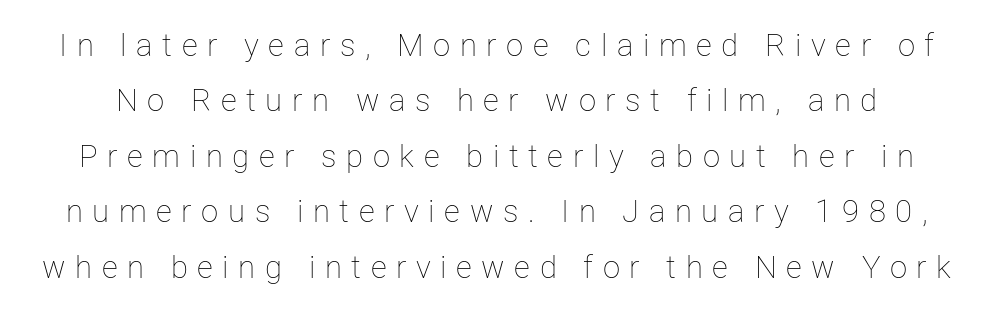
The line texture is sparse and dotted thanks to wide tracking. You could not count columns in this text — the font is proportionally spaced. The space directly below the letters is spotless. Posture: upright roman. Ink coverage per letter is moderate at most.
